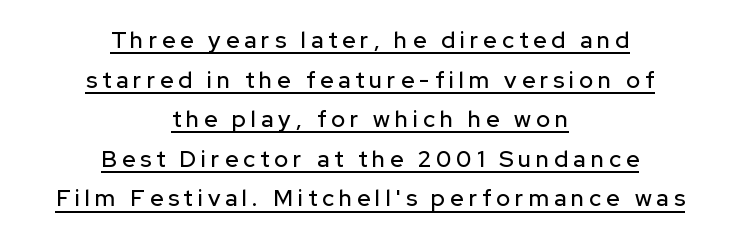
Tracking value appears strongly positive — letters spread wide. Looks like someone drew a line under every word here. Vertical strokes here are truly vertical. Leftover space on each line is divided equally before and after the words.
